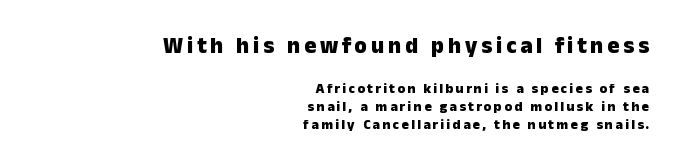
These lines carry a lot of weight — the face is fully bold. Every row of glyphs terminates at an identical x-position on the right. Compare the two chunks: the upper has the greater cap height. The foot of each line stays bare and open. Notice how descenders clear the ascenders below comfortably — that's standard leading.
